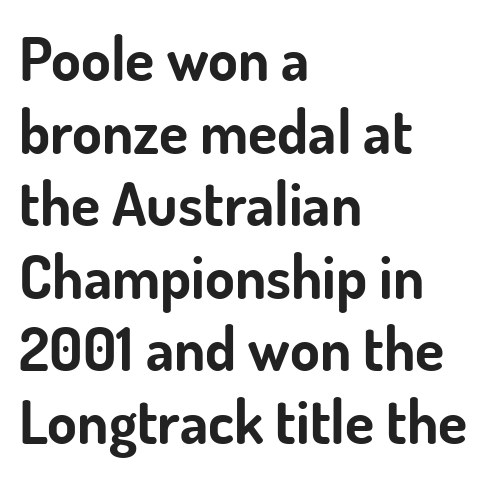
{"serif": "no", "italic": "no", "bold": "yes", "weight": "bold", "width": "normal", "stroke_contrast": "low", "x_height": "small", "monospaced": "no", "underline": "no", "align": "left", "line_spacing_ratio": 1.21, "letter_spacing": "normal", "letter_spacing_em": 0.0, "glyph_px": 60}
